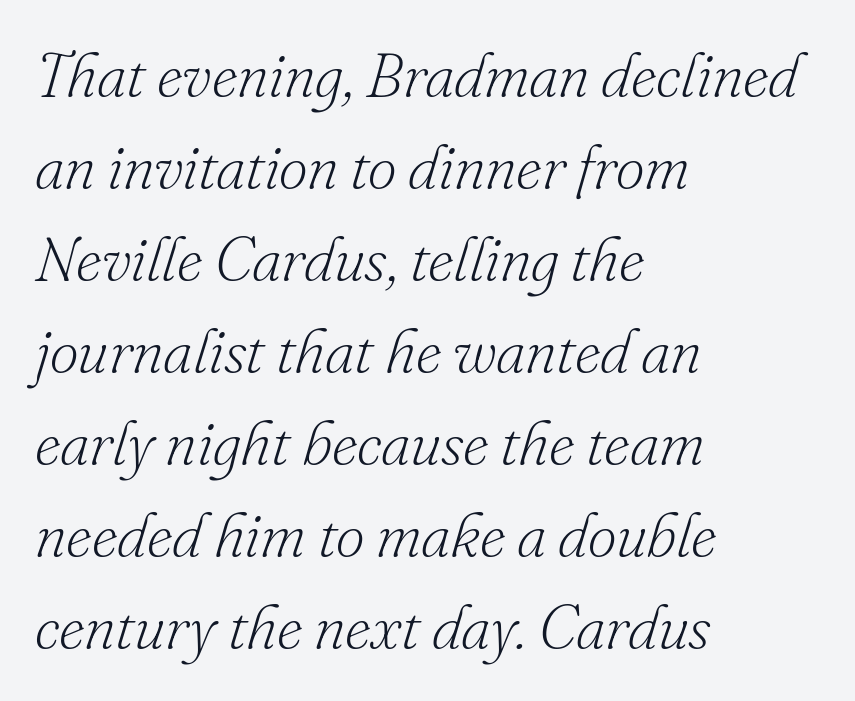
The image shows 63 px light serif type, italic (leaning right); set left-aligned, normal line spacing (1.46x), normal letter spacing, not underlined; low stroke contrast and a small x-height.
